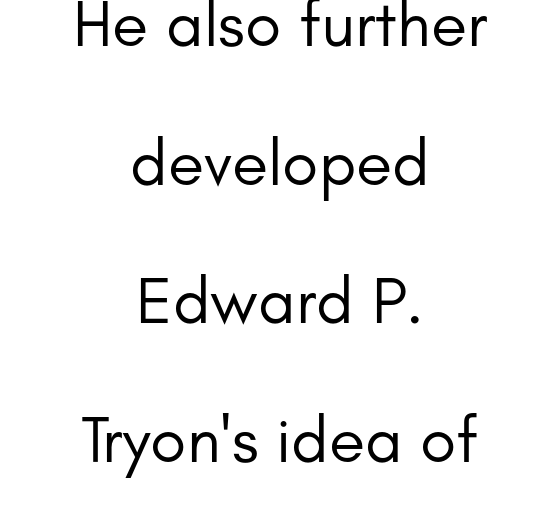
The image shows 66 px regular-weight sans-serif type, upright; set centered, loose line spacing (2.1x), normal letter spacing, not underlined; low stroke contrast and a small x-height.
